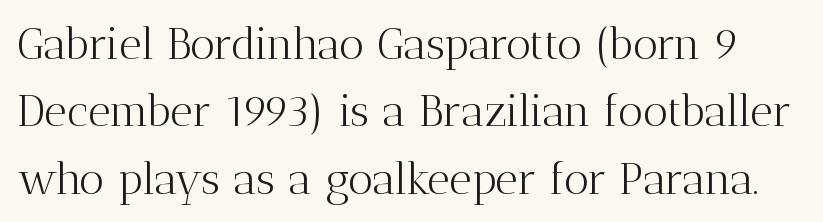
The image shows 44 px light serif type, upright; set normal line spacing (1.53x), normal letter spacing, not underlined; medium stroke contrast and a medium x-height.
